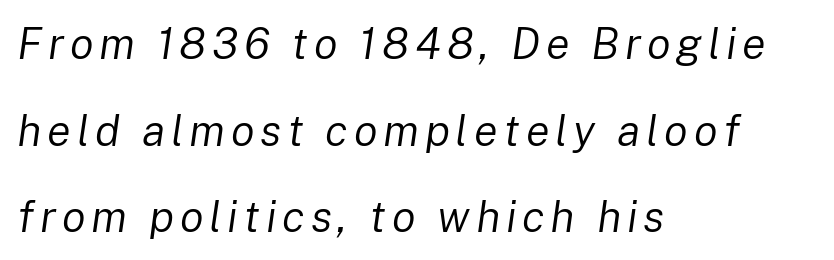
The text carries the slant typical of an italic or oblique font. The paragraph has a hard left edge and a soft right edge. The typesetting does not lean heavy: it is not bold. Leading is clearly above the norm, producing a sparse column.
